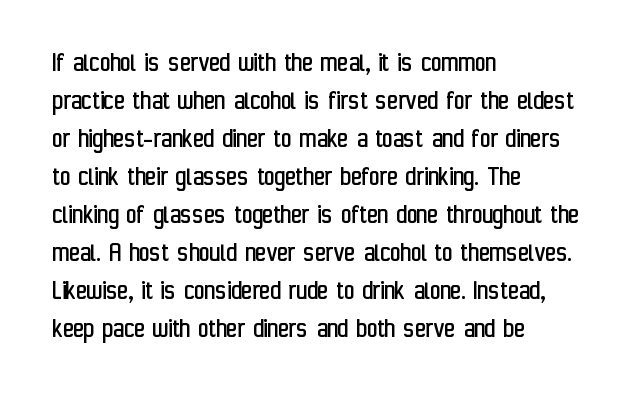
Letters have the restrained weight of plain body copy at most. Any mark beneath the type? The region is blank. The type is set solid horizontally, with unmodified tracking. Posture: vertical. The glyphs in this specimen are sans serif. A typesetter would call this proportional, since set widths differ per character.
